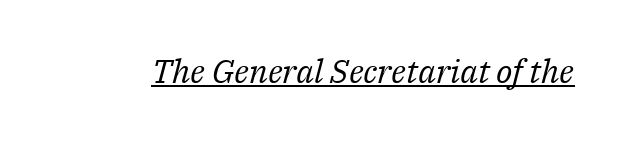
Q: Is the text bold? A: No.
Q: Is the text italic (slanted)? A: Yes, it leans right by about 14 degrees.
Q: Is the typeface a serif or a sans-serif typeface? A: Serif.
Q: Is the text underlined? A: Yes.
Q: Is the spacing between letters normal or unusually wide? A: Normal.
Q: Width (condensed, normal, or wide)? A: Normal.
Q: Stroke contrast? A: Medium.
Q: x-height? A: Medium.
Q: Monospaced? A: No.
